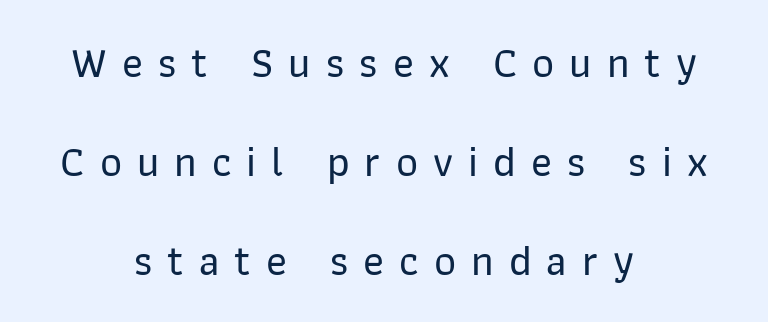
{"serif": "no", "italic": "no", "width": "normal", "stroke_contrast": "low", "x_height": "medium", "monospaced": "no", "underline": "no", "align": "center", "line_spacing": "loose", "line_spacing_ratio": 2.3, "letter_spacing": "wide", "letter_spacing_em": 0.35, "glyph_px": 43}
